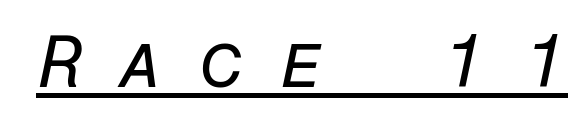
Q: Is the text bold? A: No.
Q: Is the text italic (slanted)? A: Yes, it leans right by about 12 degrees.
Q: Is the text underlined? A: Yes.
Q: Is the spacing between letters normal or unusually wide? A: Unusually wide.
Q: Width (condensed, normal, or wide)? A: Normal.
Q: Stroke contrast? A: Low.
Q: x-height? A: Medium.
Q: Monospaced? A: Yes.
